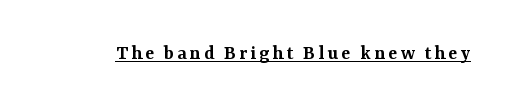
The image shows 21 px text type, upright; set underlined.
